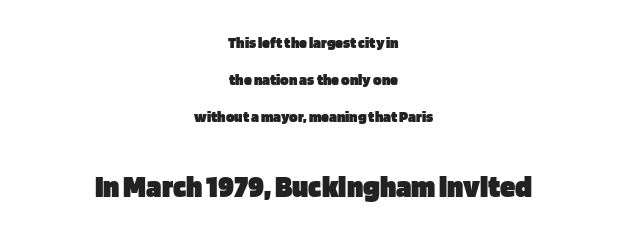
{"serif": "no", "italic": "no", "bold": "yes", "weight": "heavy", "width": "normal", "stroke_contrast": "low", "x_height": "large", "monospaced": "no", "underline": "no", "align": "center", "line_spacing": "loose", "line_spacing_ratio": 2.3, "letter_spacing": "normal", "letter_spacing_em": 0.0, "larger_block": "second", "size_ratio": 1.94, "glyph_px": 31}
